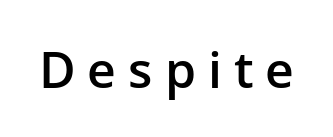
Q: Is the text bold? A: Semi-bold.
Q: Is the text italic (slanted)? A: No, it is upright.
Q: Is the typeface a serif or a sans-serif typeface? A: Sans-serif.
Q: Is the text underlined? A: No.
Q: Is the spacing between letters normal or unusually wide? A: Unusually wide.
Q: Width (condensed, normal, or wide)? A: Normal.
Q: Stroke contrast? A: Low.
Q: x-height? A: Medium.
Q: Monospaced? A: No.
